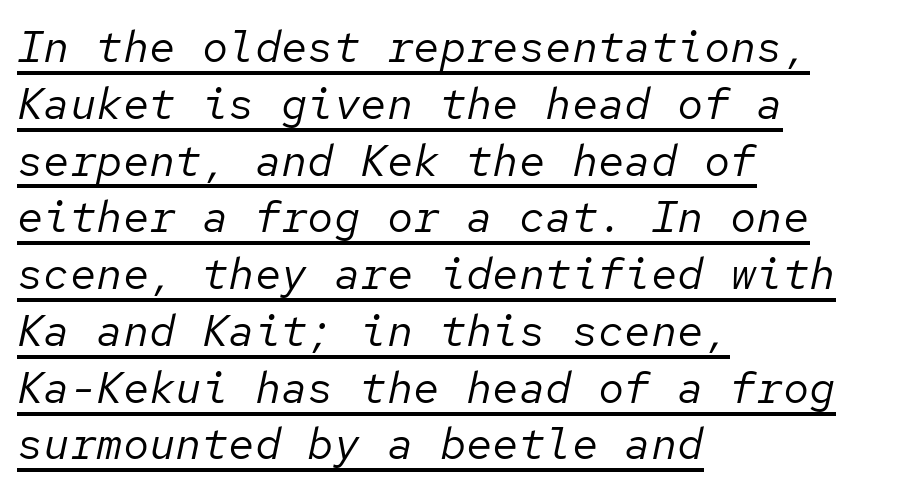
{"italic": "yes", "lean": "right", "slant_degrees": 12, "bold": "no", "weight": "regular", "width": "normal", "stroke_contrast": "low", "x_height": "medium", "monospaced": "yes", "underline": "yes", "align": "left", "line_spacing": "normal", "line_spacing_ratio": 1.29, "letter_spacing": "normal", "letter_spacing_em": 0.0, "glyph_px": 44}
